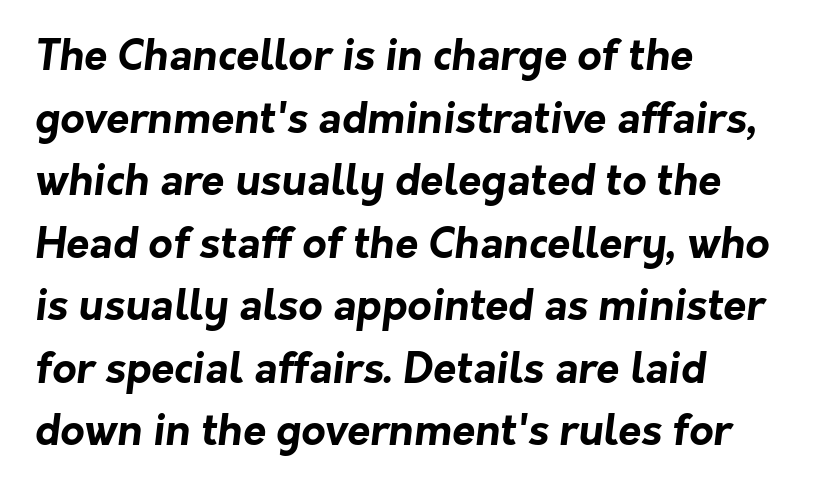
Q: Is the text bold? A: Yes.
Q: Is the typeface a serif or a sans-serif typeface? A: Sans-serif.
Q: Is the text underlined? A: No.
Q: How is the paragraph aligned? A: Left-aligned.
Q: Is the spacing between letters normal or unusually wide? A: Normal.
Q: Is the spacing between lines tight, normal or loose? A: Normal.
Q: Width (condensed, normal, or wide)? A: Normal.
Q: Stroke contrast? A: Low.
Q: x-height? A: Medium.
Q: Monospaced? A: No.
